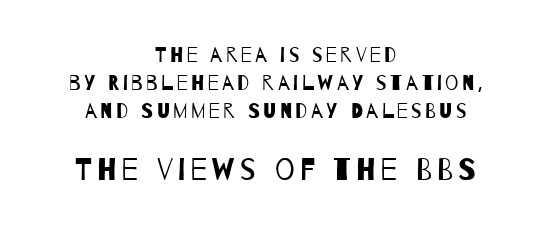
{"serif": "no", "bold": "no", "weight": "regular", "width": "condensed", "stroke_contrast": "low", "x_height": "large", "monospaced": "no", "underline": "no", "align": "center", "line_spacing": "normal", "line_spacing_ratio": 1.33, "larger_block": "second", "size_ratio": 1.48, "glyph_px": 31}
